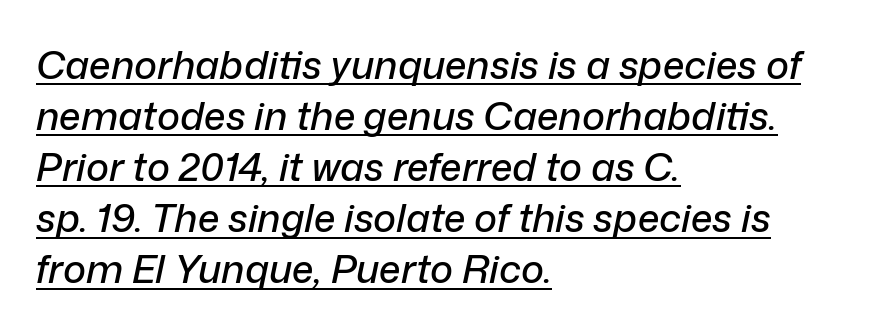
Q: Is the text italic (slanted)? A: Yes, it leans right by about 12 degrees.
Q: Is the text underlined? A: Yes.
Q: How is the paragraph aligned? A: Left-aligned.
Q: Is the spacing between letters normal or unusually wide? A: Normal.
Q: Is the spacing between lines tight, normal or loose? A: Normal.
Q: Width (condensed, normal, or wide)? A: Normal.
Q: Stroke contrast? A: Low.
Q: x-height? A: Medium.
Q: Monospaced? A: No.
